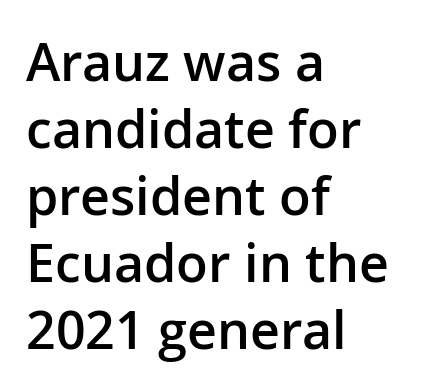
{"serif": "no", "italic": "no", "bold": "semi", "weight": "semibold", "width": "normal", "stroke_contrast": "low", "x_height": "medium", "monospaced": "no", "underline": "no", "align": "left", "line_spacing": "normal", "line_spacing_ratio": 1.29, "letter_spacing": "normal", "letter_spacing_em": 0.0, "glyph_px": 52}
